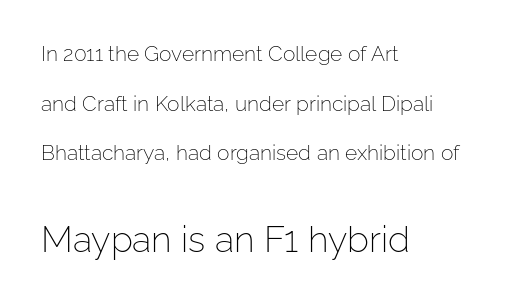
A student would notice the bottom passage is typeset larger than what precedes it. This block would shrink considerably if given ordinary leading; it's expanded now. The rendering shows plain stroke endings on the letterforms — a sans-serif design. Weight: in the light-to-regular range. Visually the block forms a straight wall on the left and a jagged coastline on the right.
